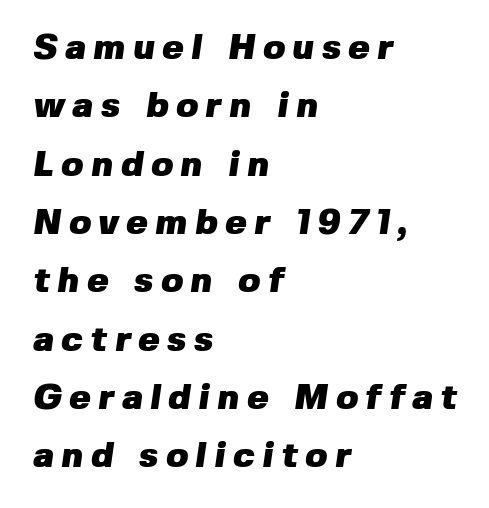
The specimen omits any rule beneath the text block's lines. Strokes here are thick enough to call this a true bold. Notice how descenders clear the ascenders below comfortably — that's standard leading. You could only call the tracking loose — the letters float apart. Character widths vary here, with narrow letters taking less room than wide ones.
